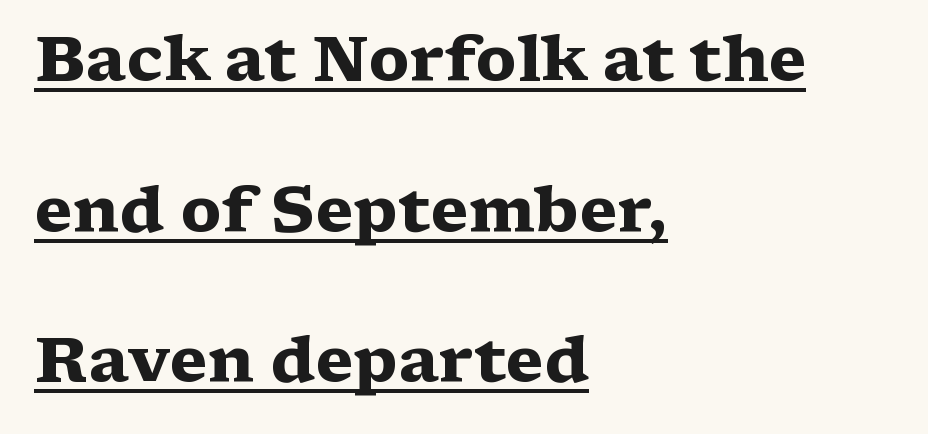
The image shows 63 px heavy, wide serif type, upright; set left-aligned, loose line spacing (2.39x), normal letter spacing, underlined; medium stroke contrast and a medium x-height.
